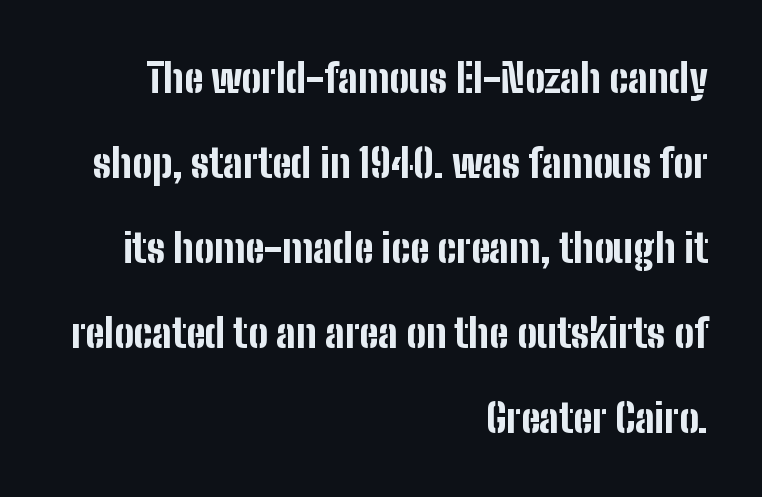
Q: Is the text bold? A: Yes.
Q: Is the text italic (slanted)? A: No, it is upright.
Q: Is the typeface a serif or a sans-serif typeface? A: Sans-serif.
Q: Is the text underlined? A: No.
Q: How is the paragraph aligned? A: Right-aligned.
Q: Is the spacing between letters normal or unusually wide? A: Normal.
Q: Is the spacing between lines tight, normal or loose? A: Loose.
Q: Width (condensed, normal, or wide)? A: Condensed.
Q: Stroke contrast? A: Low.
Q: x-height? A: Medium.
Q: Monospaced? A: No.
